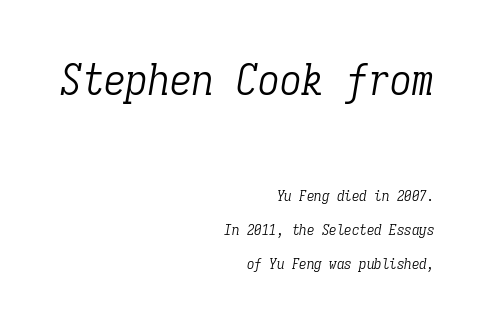
{"serif": "yes", "italic": "yes", "lean": "right", "slant_degrees": 9, "bold": "no", "weight": "light", "width": "condensed", "stroke_contrast": "low", "x_height": "medium", "monospaced": "yes", "underline": "no", "align": "right", "line_spacing": "loose", "line_spacing_ratio": 2.25, "letter_spacing": "normal", "letter_spacing_em": 0.0, "larger_block": "first", "size_ratio": 2.93, "glyph_px": 44}
